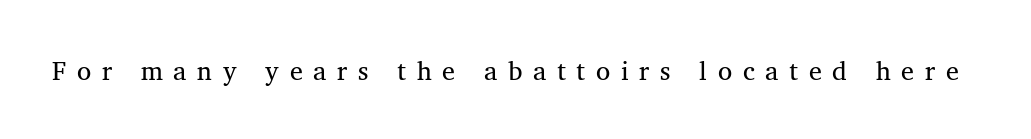
{"italic": "no", "bold": "no", "underline": "no", "letter_spacing": "wide", "letter_spacing_em": 0.41, "glyph_px": 26}
